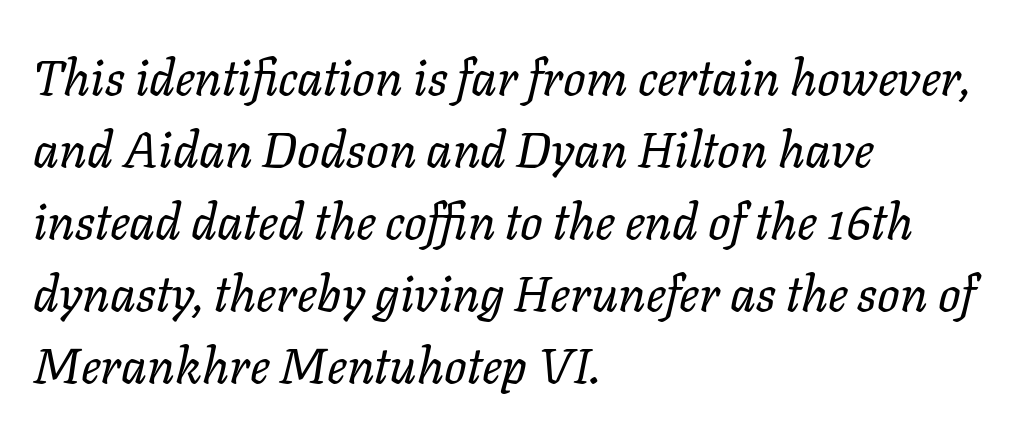
{"italic": "yes", "lean": "right", "slant_degrees": 11, "bold": "no", "weight": "regular", "width": "normal", "stroke_contrast": "low", "x_height": "medium", "monospaced": "no", "underline": "no", "align": "left", "line_spacing": "normal", "line_spacing_ratio": 1.44, "letter_spacing": "normal", "letter_spacing_em": 0.0, "glyph_px": 50}
